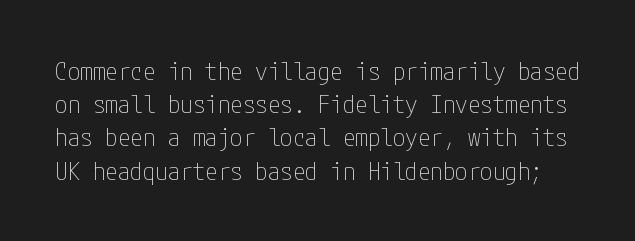
{"italic": "no", "bold": "no", "underline": "no", "line_spacing": "normal", "line_spacing_ratio": 1.33, "letter_spacing": "normal", "letter_spacing_em": 0.0, "glyph_px": 25}
